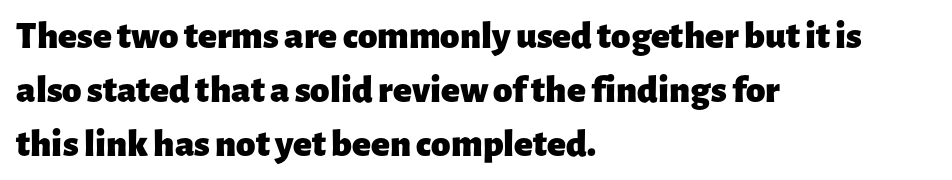
The image shows 39 px heavy sans-serif type, upright; set left-aligned, normal line spacing (1.38x), normal letter spacing, not underlined; low stroke contrast and a medium x-height.
